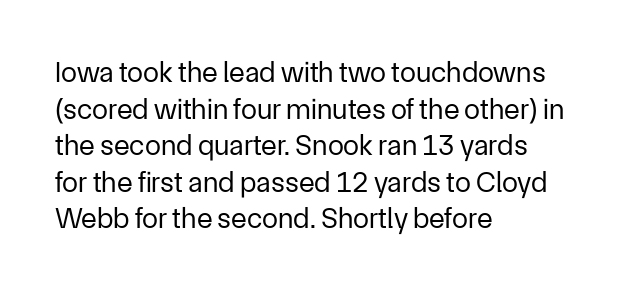
Q: Is the text bold? A: No.
Q: Is the text italic (slanted)? A: No, it is upright.
Q: Is the typeface a serif or a sans-serif typeface? A: Sans-serif.
Q: Is the text underlined? A: No.
Q: How is the paragraph aligned? A: Left-aligned.
Q: Is the spacing between letters normal or unusually wide? A: Normal.
Q: Is the spacing between lines tight, normal or loose? A: Normal.
Q: Width (condensed, normal, or wide)? A: Normal.
Q: Stroke contrast? A: Low.
Q: x-height? A: Medium.
Q: Monospaced? A: No.
